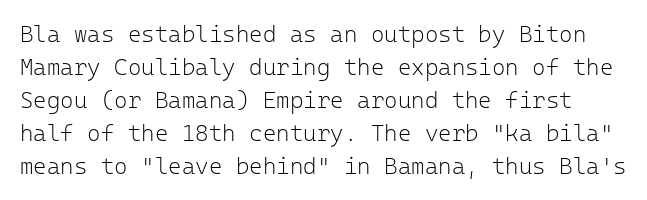
{"italic": "no", "bold": "no", "underline": "no", "line_spacing": "normal", "line_spacing_ratio": 1.43, "letter_spacing": "normal", "letter_spacing_em": 0.0, "glyph_px": 23}
